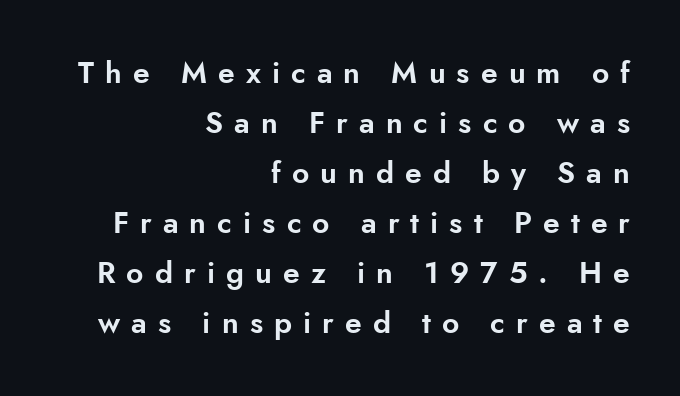
The image shows 30 px sans-serif type, upright; set right-aligned, normal line spacing (1.67x), unusually wide letter spacing (+0.37 em), not underlined; low stroke contrast and a small x-height.
